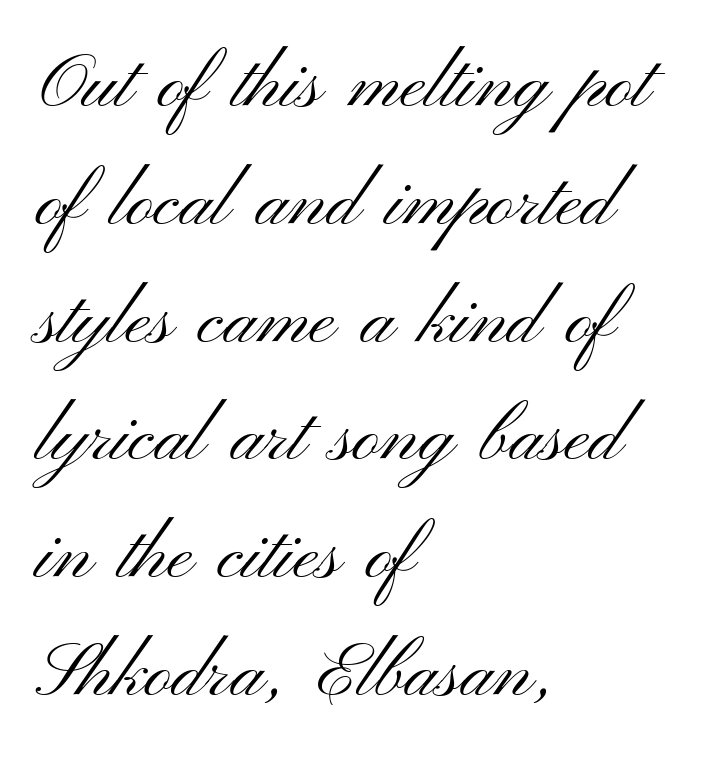
The passage shown has conventional tracking throughout. Here the designer chose a conventional face with non-uniform glyph widths. Plain, unruled lines of type. Typographically, this falls in the sans-serif category.
